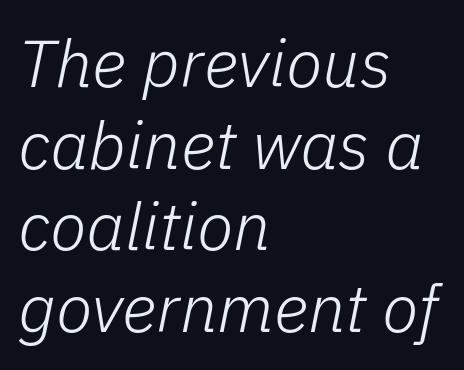
The image shows 67 px light type, italic (leaning right); set left-aligned, line spacing 1.22x, normal letter spacing, not underlined; low stroke contrast and a medium x-height.
